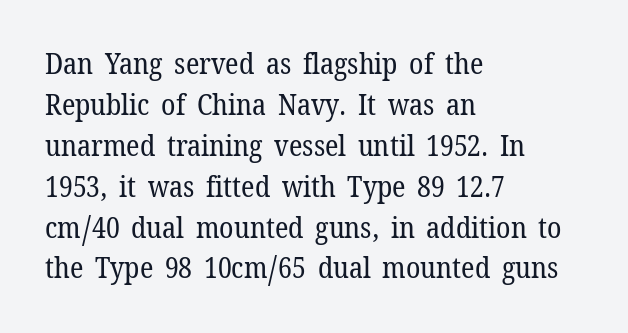
Descender tails drop into unmarked territory. Between one letter and the next there's only the usual sliver of space. Varying glyph widths throughout — classic text-font behaviour. The characters display serif detailing at their extremities. Interline gaps are of average width in this sample.
